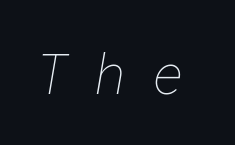
The image shows 55 px thin type; set unusually wide letter spacing (+0.47 em), not underlined; low stroke contrast and a medium x-height.
